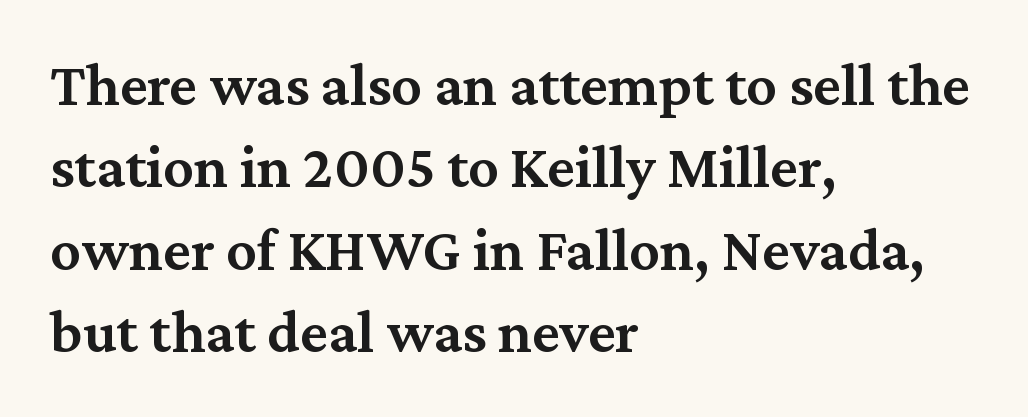
{"serif": "yes", "italic": "no", "bold": "semi", "weight": "semibold", "width": "normal", "stroke_contrast": "medium", "x_height": "medium", "monospaced": "no", "underline": "no", "align": "left", "line_spacing": "normal", "line_spacing_ratio": 1.35, "letter_spacing": "normal", "letter_spacing_em": 0.0, "glyph_px": 61}
